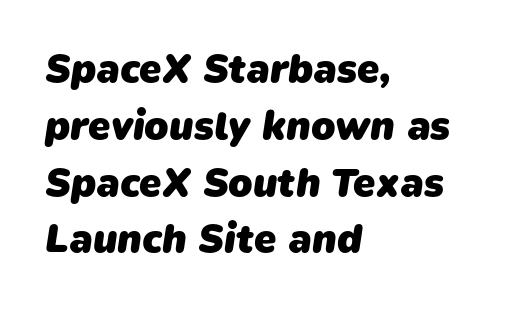
Regarding leading, the lines here are spaced in the standard way. You'd pick this weight for a headline — it's a proper bold. No word sits above an underline. You can tell from the bare stems that sans-serif type was used. Note the varied advance widths — an 'i' is clearly narrower than an 'm'.
